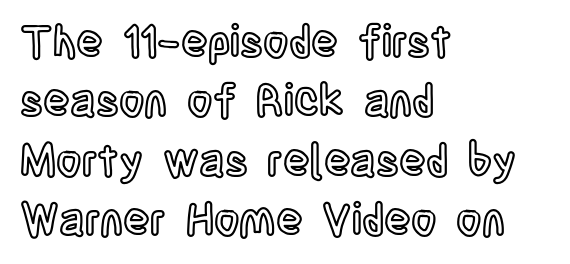
Q: Is the text italic (slanted)? A: No, it is upright.
Q: Is the text underlined? A: No.
Q: How is the paragraph aligned? A: Left-aligned.
Q: Is the spacing between letters normal or unusually wide? A: Normal.
Q: Is the spacing between lines tight, normal or loose? A: Normal.
Q: Width (condensed, normal, or wide)? A: Condensed.
Q: x-height? A: Large.
Q: Monospaced? A: No.
